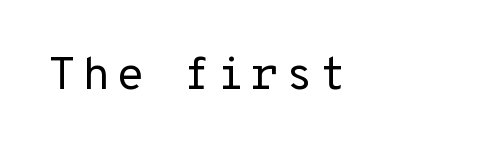
{"serif": "no", "italic": "no", "bold": "no", "weight": "regular", "width": "normal", "stroke_contrast": "low", "x_height": "medium", "underline": "no", "glyph_px": 46}
